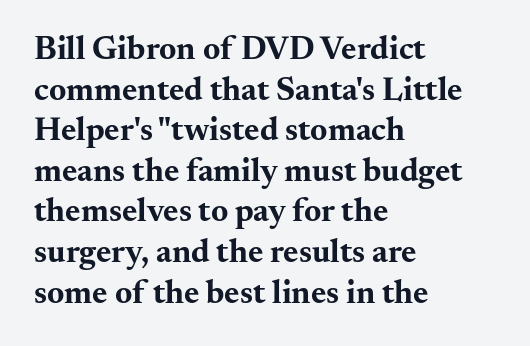
Q: Is the text bold? A: Yes.
Q: Is the text italic (slanted)? A: No, it is upright.
Q: Is the typeface a serif or a sans-serif typeface? A: Serif.
Q: Is the text underlined? A: No.
Q: How is the paragraph aligned? A: Left-aligned.
Q: Is the spacing between letters normal or unusually wide? A: Normal.
Q: Width (condensed, normal, or wide)? A: Wide.
Q: Stroke contrast? A: Medium.
Q: x-height? A: Small.
Q: Monospaced? A: No.
